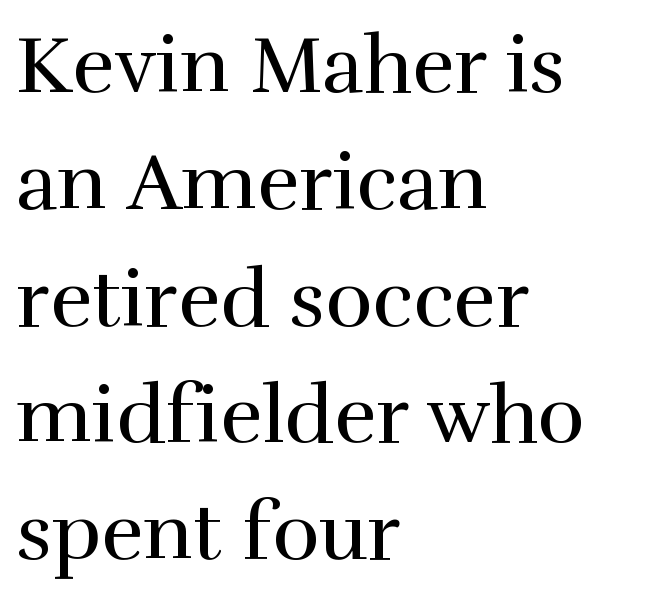
{"serif": "yes", "italic": "no", "bold": "no", "weight": "regular", "width": "normal", "stroke_contrast": "high", "x_height": "medium", "monospaced": "no", "underline": "no", "align": "left", "line_spacing": "normal", "line_spacing_ratio": 1.46, "letter_spacing": "normal", "letter_spacing_em": 0.0, "glyph_px": 80}
